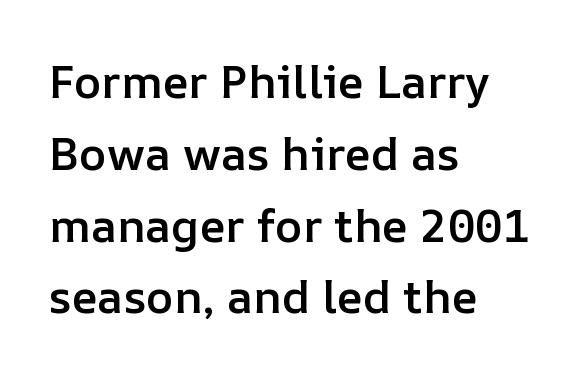
In terms of weight, the rendering is demibold, just under bold. How would I describe the line gaps? Plain and ordinary. The passage shown has conventional tracking throughout. Caption: multi-line text, flush left, ragged right.
